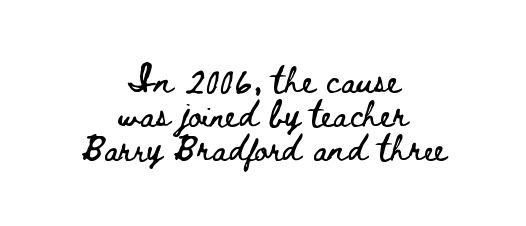
How are the letters spaced? Ordinarily, with no added tracking. Teacher's note: observe the equal gaps on both sides — that is centered alignment. Leading matches the norm, producing a regular column.
